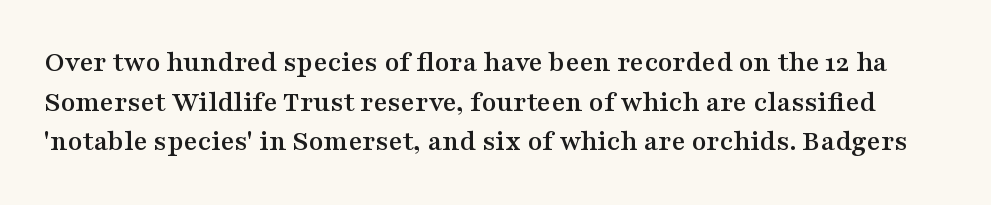
Q: Is the text italic (slanted)? A: No, it is upright.
Q: Is the typeface a serif or a sans-serif typeface? A: Serif.
Q: Is the text underlined? A: No.
Q: Is the spacing between letters normal or unusually wide? A: Normal.
Q: Is the spacing between lines tight, normal or loose? A: Normal.
Q: Width (condensed, normal, or wide)? A: Wide.
Q: Stroke contrast? A: Medium.
Q: x-height? A: Medium.
Q: Monospaced? A: No.
